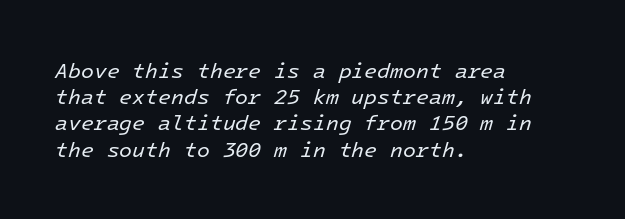
The paragraph shown leans on its left margin. These lines keep a tight, regular rhythm from letter to letter. The lines sit at an ordinary, default distance from one another. Caption: face not bold, strokes unweighted. Nobody drew a line under any word here.
